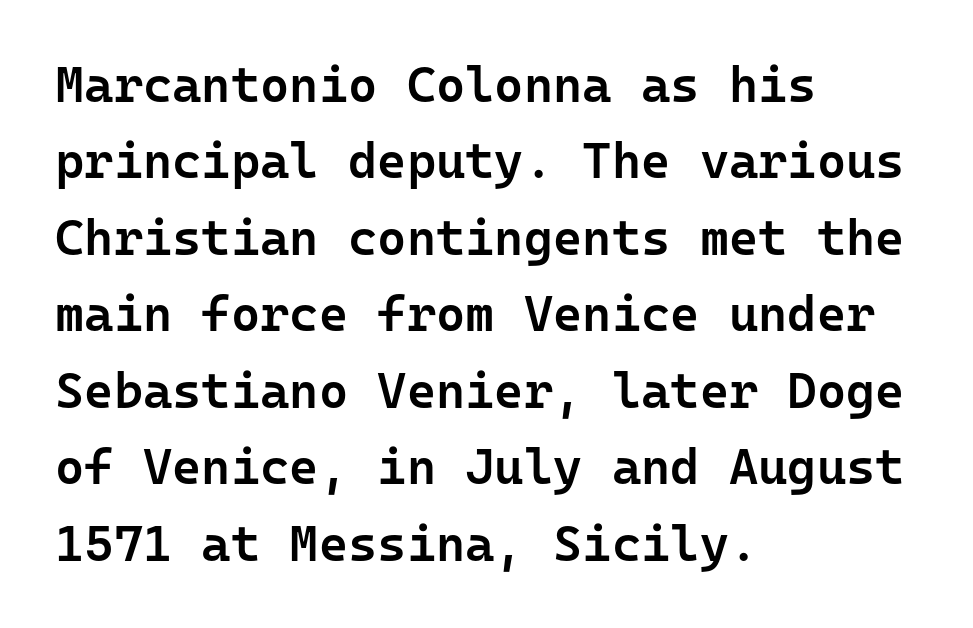
The image shows 50 px semibold sans-serif type, upright, monospaced; set left-aligned, normal line spacing (1.53x), normal letter spacing, not underlined; low stroke contrast and a medium x-height.
